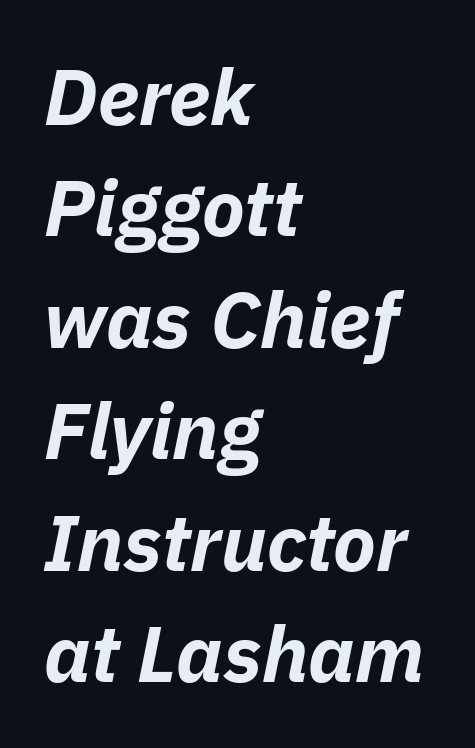
The axis of the letterforms is tilted away from vertical. The gaps between neighbouring characters are ordinary and unremarkable. Typesetter's note: full bold, strokes at maximum text heaviness. In terms of leading, this rendering sits right in the middle. Each line starts at the same left margin while the right side varies. Bare-footed words on every line.
